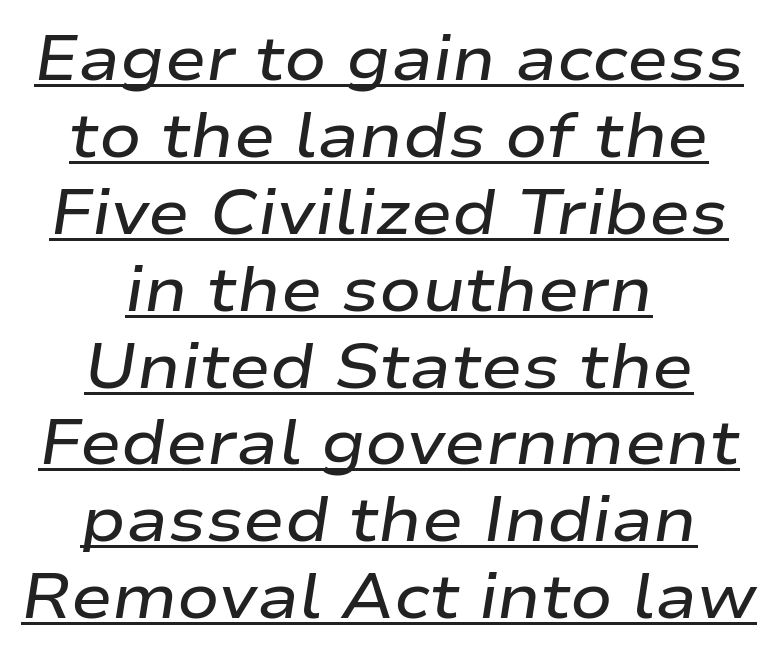
{"italic": "yes", "lean": "right", "slant_degrees": 9, "bold": "semi", "weight": "semibold", "width": "wide", "stroke_contrast": "low", "x_height": "medium", "monospaced": "no", "underline": "yes", "align": "center", "line_spacing_ratio": 1.24, "letter_spacing": "normal", "letter_spacing_em": 0.0, "glyph_px": 62}
